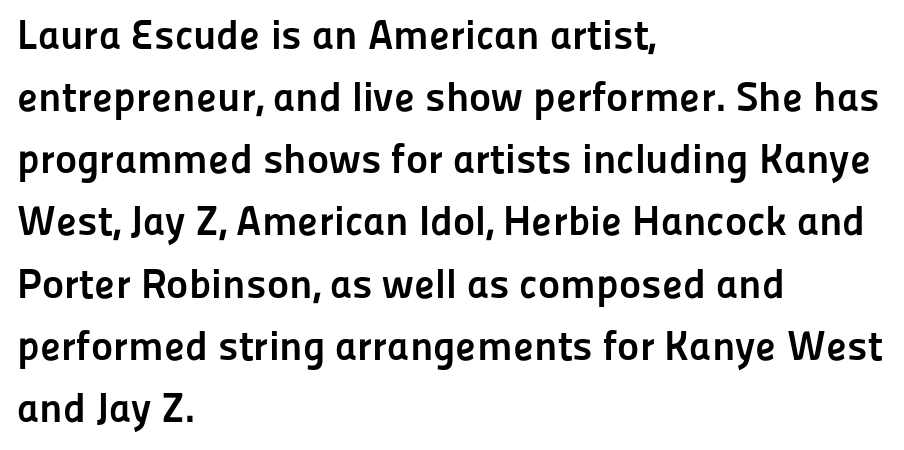
Q: Is the text bold? A: Yes.
Q: Is the text italic (slanted)? A: No, it is upright.
Q: Is the typeface a serif or a sans-serif typeface? A: Sans-serif.
Q: Is the text underlined? A: No.
Q: How is the paragraph aligned? A: Left-aligned.
Q: Is the spacing between letters normal or unusually wide? A: Normal.
Q: Is the spacing between lines tight, normal or loose? A: Normal.
Q: Width (condensed, normal, or wide)? A: Normal.
Q: Stroke contrast? A: Low.
Q: x-height? A: Medium.
Q: Monospaced? A: No.
